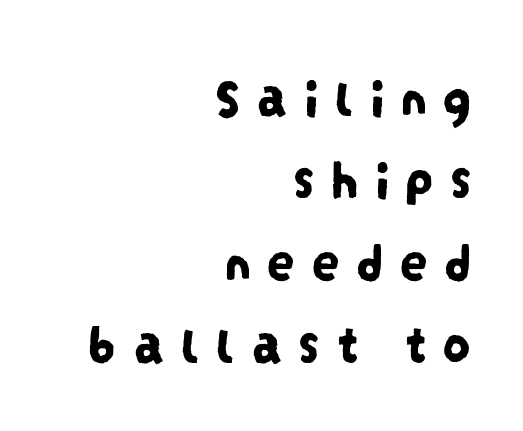
The image shows 56 px condensed sans-serif type; set right-aligned, normal line spacing (1.47x), unusually wide letter spacing (+0.28 em), not underlined; low stroke contrast and a large x-height.
